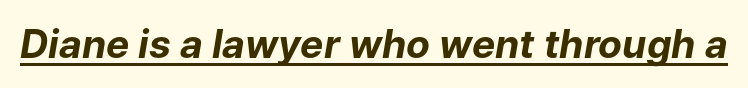
Q: Is the text bold? A: Yes.
Q: Is the text italic (slanted)? A: Yes, it leans right by about 9 degrees.
Q: Is the text underlined? A: Yes.
Q: Is the spacing between letters normal or unusually wide? A: Normal.
Q: Width (condensed, normal, or wide)? A: Normal.
Q: Stroke contrast? A: Low.
Q: x-height? A: Medium.
Q: Monospaced? A: No.
